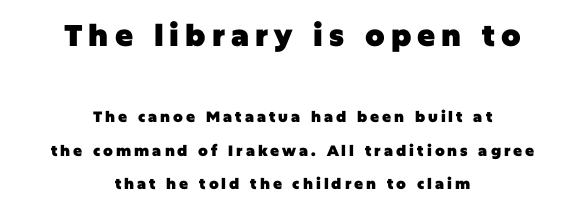
{"serif": "no", "italic": "no", "bold": "yes", "weight": "heavy", "width": "normal", "stroke_contrast": "low", "x_height": "large", "monospaced": "no", "underline": "no", "align": "center", "line_spacing": "loose", "line_spacing_ratio": 2.24, "letter_spacing": "wide", "letter_spacing_em": 0.2, "larger_block": "first", "size_ratio": 2.0, "glyph_px": 30}
